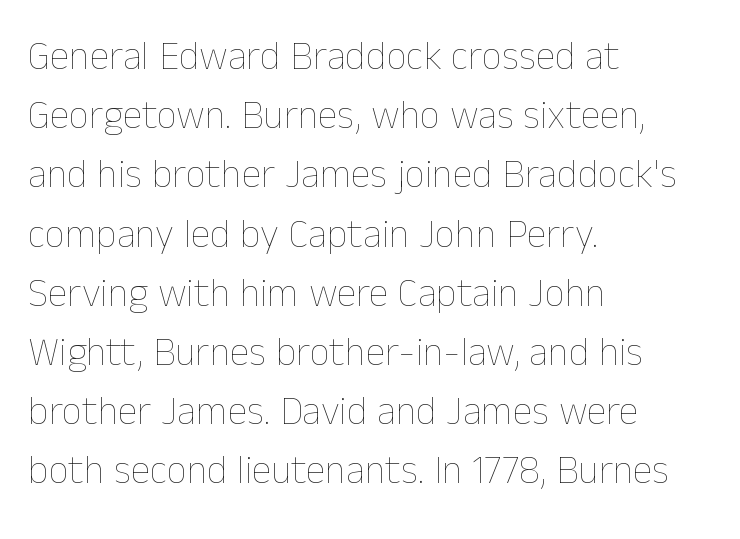
Q: Is the text bold? A: No.
Q: Is the text italic (slanted)? A: No, it is upright.
Q: Is the text underlined? A: No.
Q: How is the paragraph aligned? A: Left-aligned.
Q: Is the spacing between letters normal or unusually wide? A: Normal.
Q: Is the spacing between lines tight, normal or loose? A: Normal.
Q: Width (condensed, normal, or wide)? A: Normal.
Q: Stroke contrast? A: Low.
Q: x-height? A: Medium.
Q: Monospaced? A: No.
